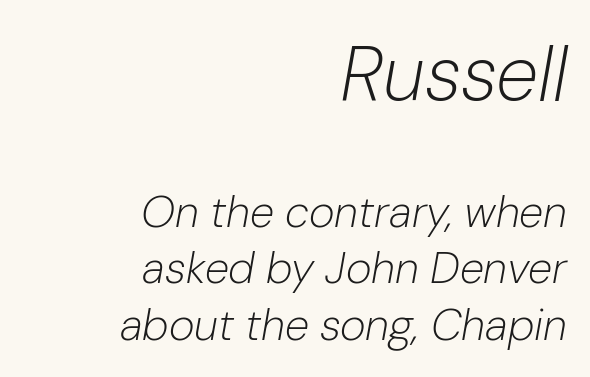
Compare the two chunks: the upper has the greater cap height. Between one letter and the next there's only the usual sliver of space. The strip under each line holds only bare page. A quiet, ordinary-to-light weight characterises the typeface.
